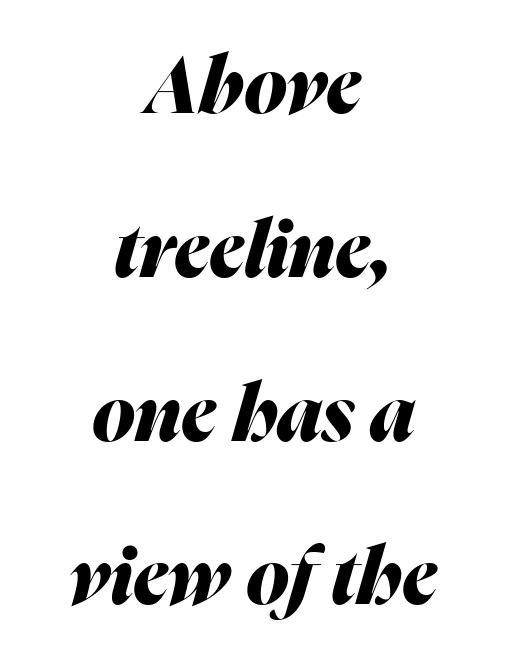
The image shows 78 px heavy type, italic (leaning right); set centered, loose line spacing (2.1x), normal letter spacing, not underlined; medium stroke contrast and a medium x-height.
